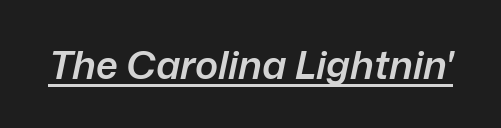
The image shows 39 px semibold type, italic (leaning right); set normal letter spacing, underlined; low stroke contrast and a medium x-height.
